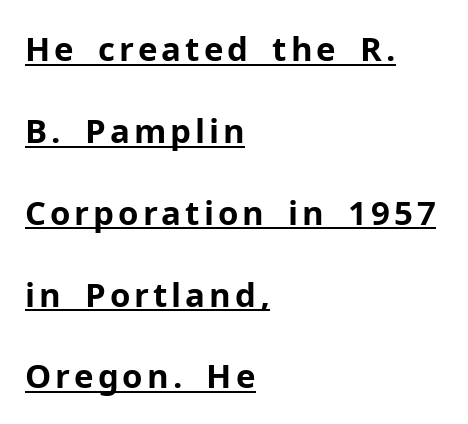
Each letter keeps its own natural width here, so spacing adapts to shape. Serif or sans? Sans — the stroke terminals are bare. This rendering uses left alignment, leaving the right contour irregular. Leading: increased. You can tell it's not italic because the verticals are truly vertical. The glyphs are accompanied by a horizontal stroke just below them.
